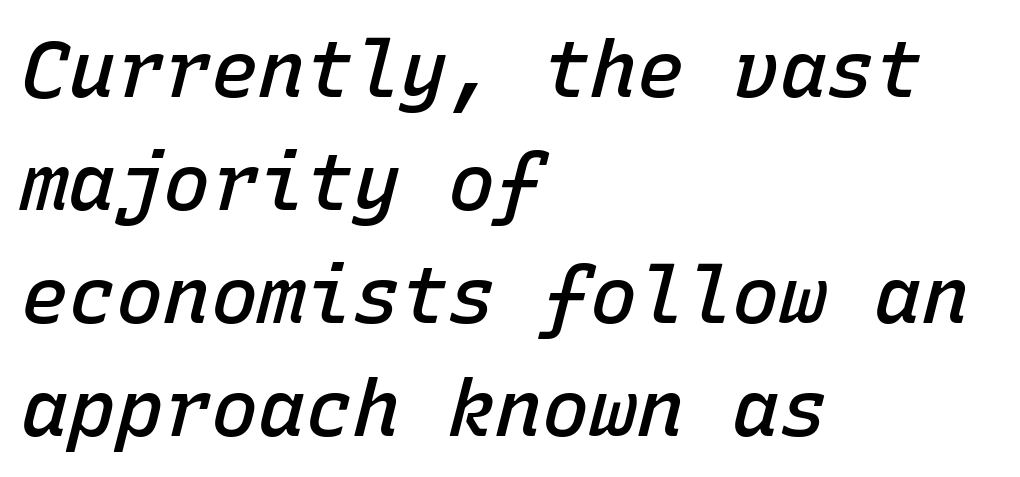
Q: Is the text bold? A: Semi-bold.
Q: Is the text italic (slanted)? A: Yes, it leans right by about 15 degrees.
Q: Is the text underlined? A: No.
Q: How is the paragraph aligned? A: Left-aligned.
Q: Is the spacing between letters normal or unusually wide? A: Normal.
Q: Is the spacing between lines tight, normal or loose? A: Normal.
Q: Width (condensed, normal, or wide)? A: Normal.
Q: Stroke contrast? A: Low.
Q: x-height? A: Medium.
Q: Monospaced? A: Yes.
